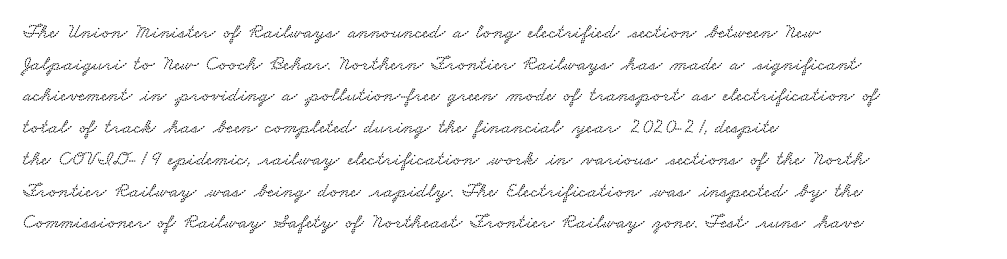
Between one letter and the next there's only the usual sliver of space. Casual observation: everything's shoved over to the left. The area under the type is left untouched. What's the leading like? Ordinary, nothing unusual.
